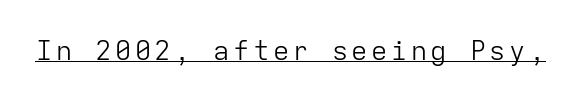
Q: Is the text bold? A: No.
Q: Is the text italic (slanted)? A: No, it is upright.
Q: Is the text underlined? A: Yes.
